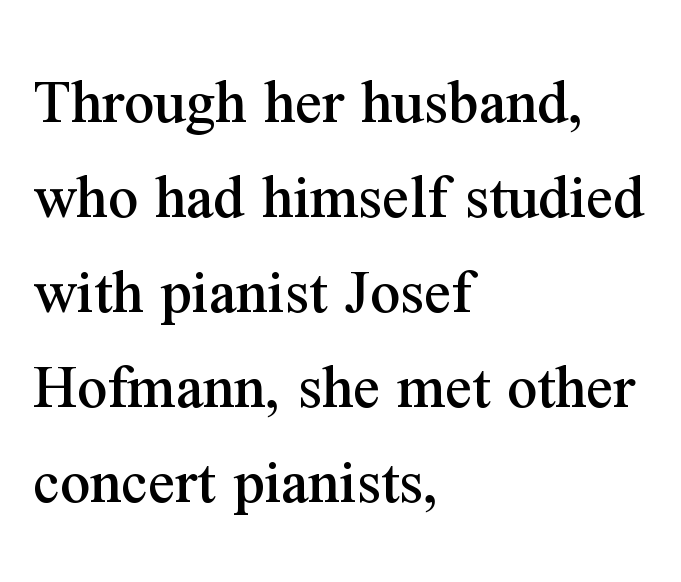
{"serif": "yes", "italic": "no", "width": "normal", "stroke_contrast": "medium", "x_height": "medium", "monospaced": "no", "underline": "no", "align": "left", "line_spacing": "normal", "line_spacing_ratio": 1.44, "letter_spacing": "normal", "letter_spacing_em": 0.0, "glyph_px": 66}
